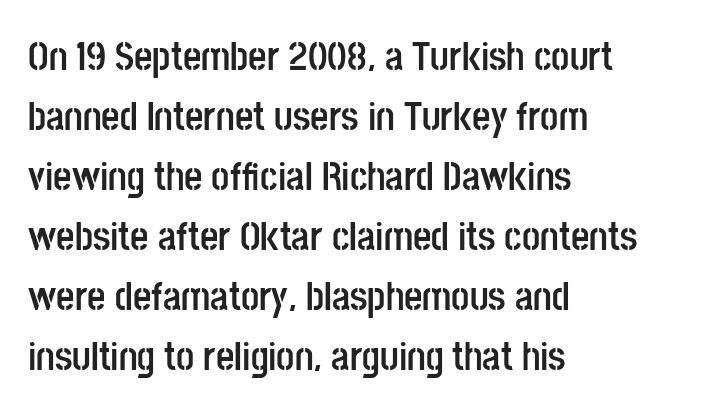
Q: Is the text bold? A: Yes.
Q: Is the text italic (slanted)? A: No, it is upright.
Q: Is the typeface a serif or a sans-serif typeface? A: Sans-serif.
Q: Is the text underlined? A: No.
Q: How is the paragraph aligned? A: Left-aligned.
Q: Is the spacing between letters normal or unusually wide? A: Normal.
Q: Is the spacing between lines tight, normal or loose? A: Normal.
Q: Width (condensed, normal, or wide)? A: Condensed.
Q: Stroke contrast? A: Low.
Q: x-height? A: Large.
Q: Monospaced? A: No.
